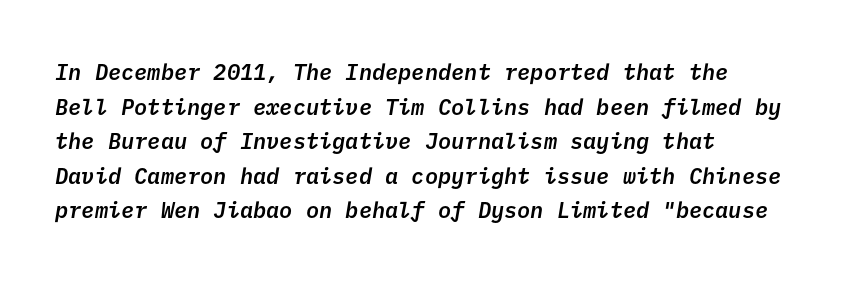
{"bold": "semi", "underline": "no", "align": "left", "line_spacing": "normal", "line_spacing_ratio": 1.57, "letter_spacing": "normal", "letter_spacing_em": 0.0, "glyph_px": 22}
